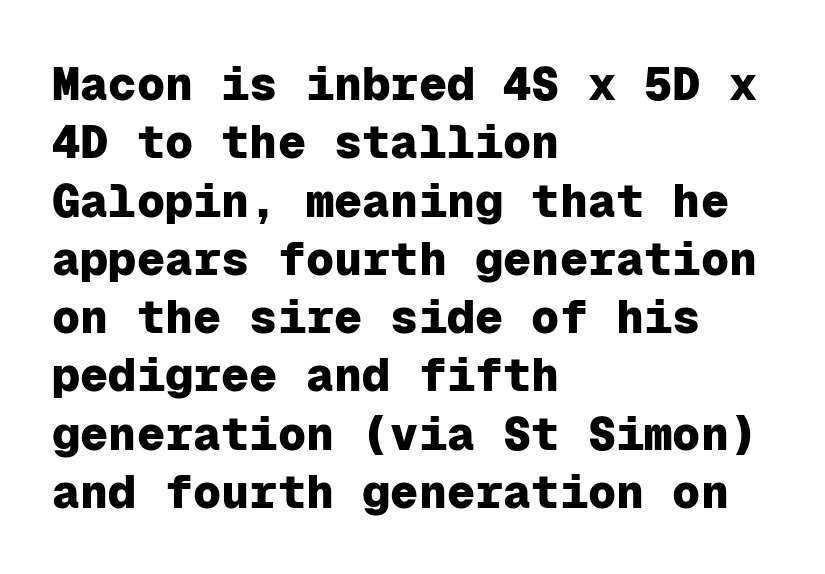
Monospaced: the letters line up in strict vertical columns. Do the letters lean? They stand straight. The rag falls on the right side of this text block. The font is running at its bold setting.
